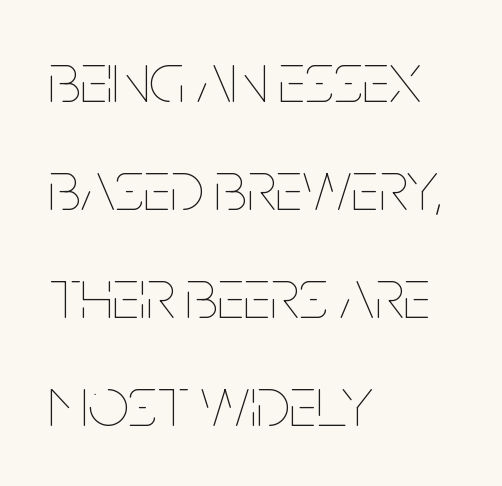
Q: Is the text bold? A: No.
Q: Is the text italic (slanted)? A: No, it is upright.
Q: Is the text underlined? A: No.
Q: How is the paragraph aligned? A: Left-aligned.
Q: Is the spacing between letters normal or unusually wide? A: Normal.
Q: Is the spacing between lines tight, normal or loose? A: Normal.
Q: Width (condensed, normal, or wide)? A: Condensed.
Q: Stroke contrast? A: Low.
Q: x-height? A: Large.
Q: Monospaced? A: No.
